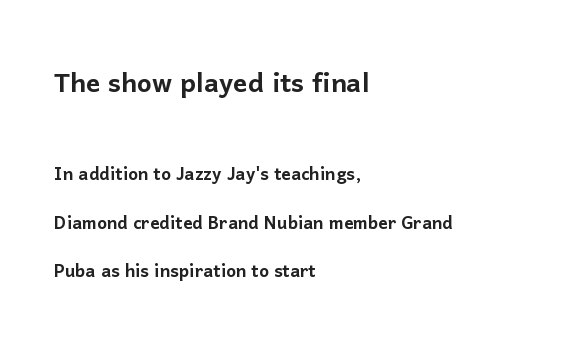
{"serif": "no", "italic": "no", "width": "normal", "stroke_contrast": "low", "x_height": "medium", "monospaced": "no", "underline": "no", "align": "left", "line_spacing": "loose", "line_spacing_ratio": 2.1, "letter_spacing": "normal", "letter_spacing_em": 0.0, "larger_block": "first", "size_ratio": 1.52, "glyph_px": 35}
